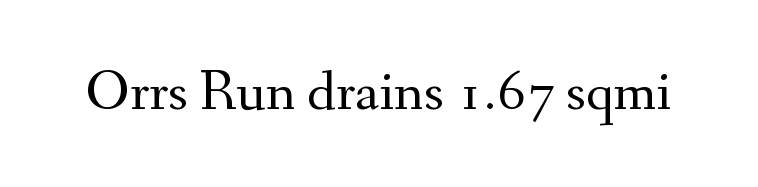
The image shows 58 px regular-weight serif type, upright; set normal letter spacing, not underlined; medium stroke contrast and a small x-height.
